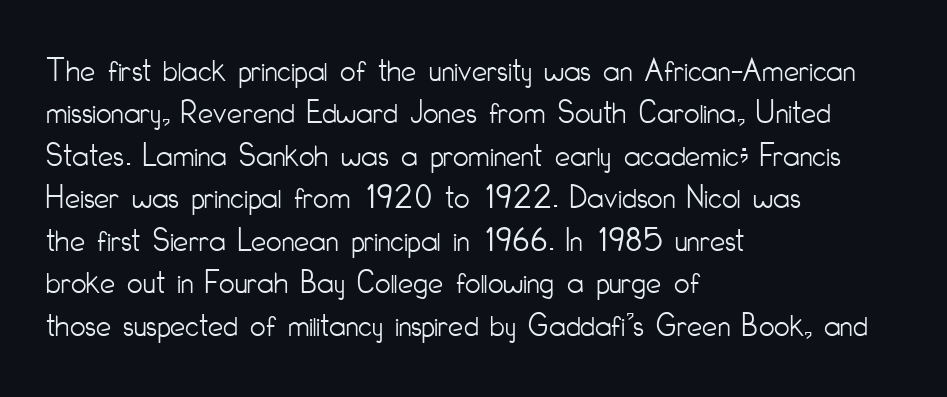
{"serif": "no", "italic": "no", "bold": "no", "weight": "light", "width": "condensed", "stroke_contrast": "low", "x_height": "small", "monospaced": "no", "underline": "no", "align": "left", "line_spacing": "normal", "line_spacing_ratio": 1.25, "letter_spacing": "normal", "letter_spacing_em": 0.0, "glyph_px": 34}
